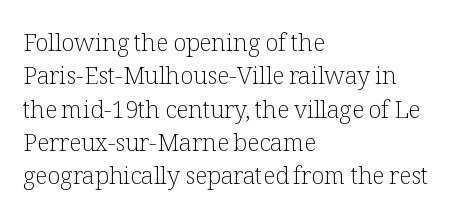
{"italic": "no", "bold": "no", "underline": "no", "align": "left", "line_spacing": "normal", "line_spacing_ratio": 1.39, "letter_spacing": "normal", "letter_spacing_em": 0.0, "glyph_px": 24}
